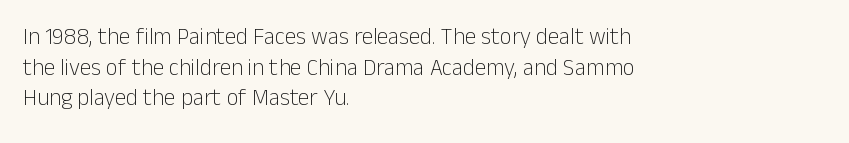
{"italic": "no", "bold": "no", "underline": "no", "align": "left", "line_spacing": "normal", "line_spacing_ratio": 1.33, "letter_spacing": "normal", "letter_spacing_em": 0.0, "glyph_px": 23}
